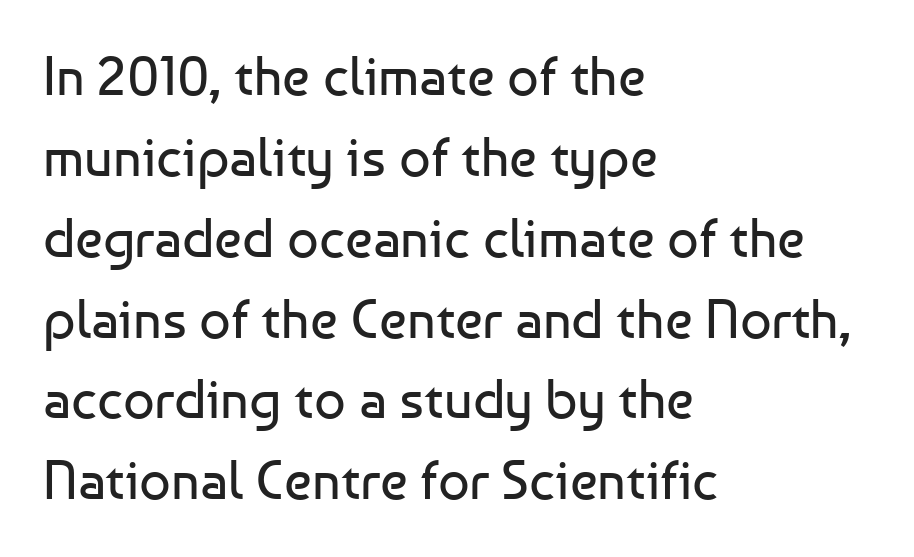
Q: Is the text bold? A: No.
Q: Is the text italic (slanted)? A: No, it is upright.
Q: Is the typeface a serif or a sans-serif typeface? A: Sans-serif.
Q: Is the text underlined? A: No.
Q: How is the paragraph aligned? A: Left-aligned.
Q: Is the spacing between letters normal or unusually wide? A: Normal.
Q: Is the spacing between lines tight, normal or loose? A: Normal.
Q: Width (condensed, normal, or wide)? A: Normal.
Q: Stroke contrast? A: Low.
Q: x-height? A: Medium.
Q: Monospaced? A: No.
